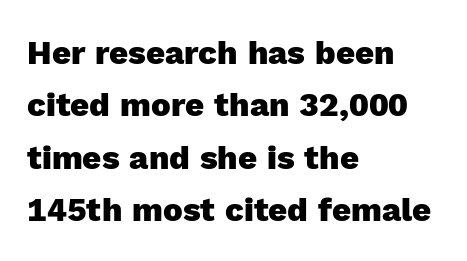
{"serif": "no", "italic": "no", "bold": "yes", "weight": "heavy", "width": "normal", "x_height": "medium", "monospaced": "no", "underline": "no", "align": "left", "line_spacing": "normal", "line_spacing_ratio": 1.59, "letter_spacing": "normal", "letter_spacing_em": 0.0, "glyph_px": 33}
